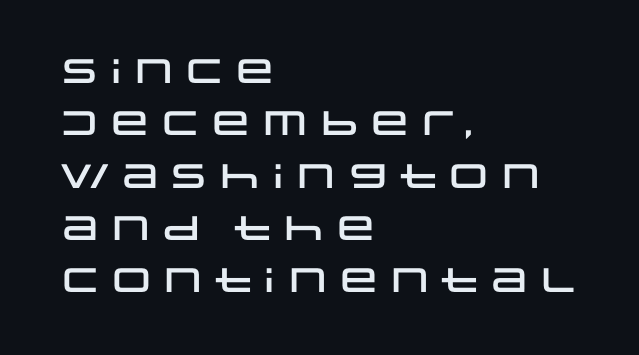
{"serif": "no", "italic": "no", "width": "wide", "stroke_contrast": "low", "x_height": "large", "monospaced": "no", "underline": "no", "align": "left", "line_spacing": "normal", "line_spacing_ratio": 1.54, "letter_spacing": "normal", "letter_spacing_em": 0.0, "glyph_px": 34}
